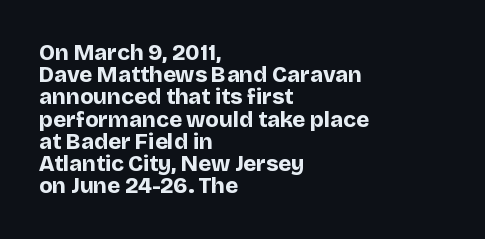
Only glyphs here, with clear space below each row. This rendering leaves character spacing at its baseline value. The lettering stays uniformly vertical, giving the passage a roman look. Honestly, the rows look squashed on top of each other. The sample has been set heavy, in full bold.
